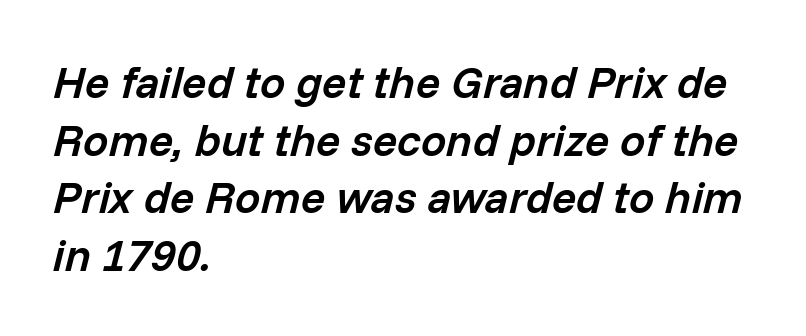
The specimen omits any rule beneath the text block's lines. Italic: yes, the glyphs are oblique. Horizontally, the lines are justified to the leading edge only. Firm but not heavy-handed strokes: this text is semibold. Interline gaps are of average width in this sample.
